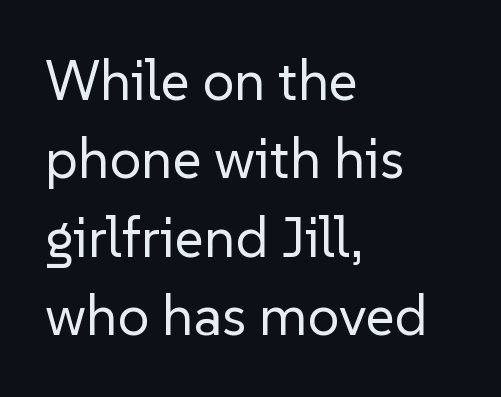
Q: Is the text bold? A: No.
Q: Is the text italic (slanted)? A: No, it is upright.
Q: Is the typeface a serif or a sans-serif typeface? A: Sans-serif.
Q: Is the text underlined? A: No.
Q: How is the paragraph aligned? A: Left-aligned.
Q: Is the spacing between letters normal or unusually wide? A: Normal.
Q: Is the spacing between lines tight, normal or loose? A: Normal.
Q: Width (condensed, normal, or wide)? A: Normal.
Q: Stroke contrast? A: Low.
Q: x-height? A: Medium.
Q: Monospaced? A: No.
